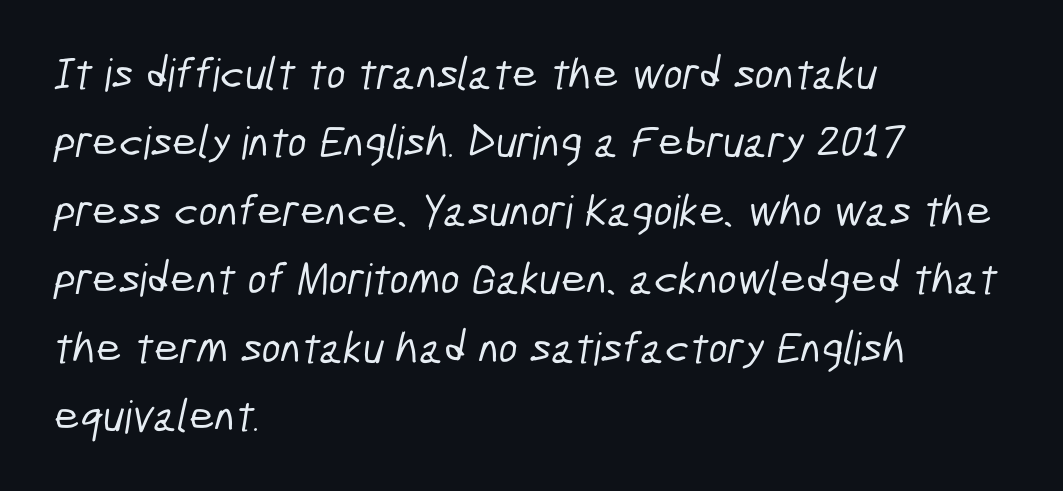
{"serif": "no", "width": "condensed", "stroke_contrast": "low", "x_height": "medium", "monospaced": "no", "underline": "no", "align": "left", "line_spacing": "normal", "line_spacing_ratio": 1.52, "letter_spacing": "normal", "letter_spacing_em": 0.0, "glyph_px": 45}
